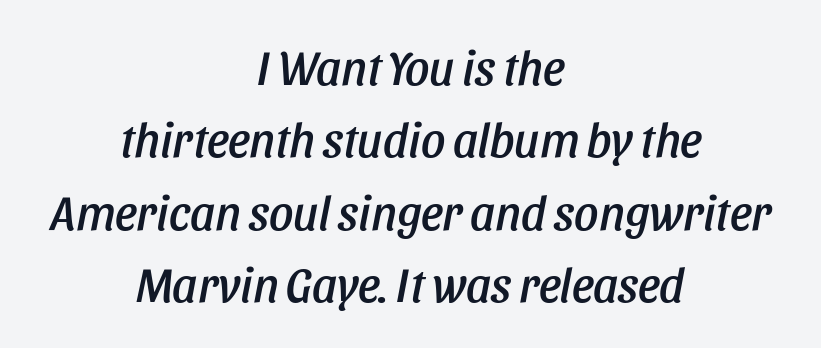
{"italic": "yes", "lean": "right", "slant_degrees": 11, "width": "condensed", "stroke_contrast": "low", "x_height": "large", "monospaced": "no", "underline": "no", "align": "center", "line_spacing": "normal", "line_spacing_ratio": 1.51, "letter_spacing": "normal", "letter_spacing_em": 0.0, "glyph_px": 48}
